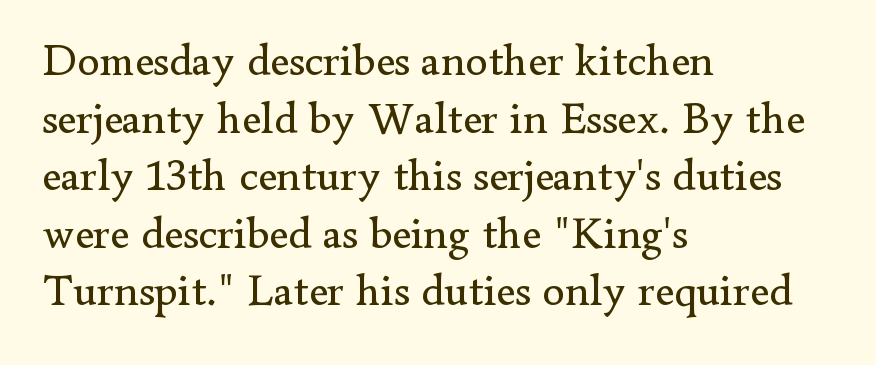
{"serif": "yes", "italic": "no", "bold": "no", "weight": "regular", "width": "normal", "stroke_contrast": "low", "x_height": "small", "monospaced": "no", "underline": "no", "align": "left", "line_spacing": "normal", "line_spacing_ratio": 1.28, "letter_spacing": "normal", "letter_spacing_em": 0.0, "glyph_px": 45}
